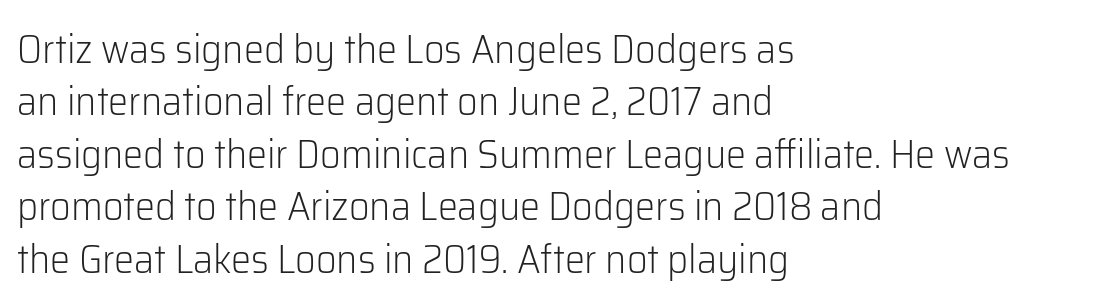
{"serif": "no", "italic": "no", "bold": "no", "weight": "light", "width": "normal", "stroke_contrast": "low", "x_height": "medium", "monospaced": "no", "underline": "no", "align": "left", "line_spacing": "normal", "line_spacing_ratio": 1.31, "letter_spacing": "normal", "letter_spacing_em": 0.0, "glyph_px": 40}
